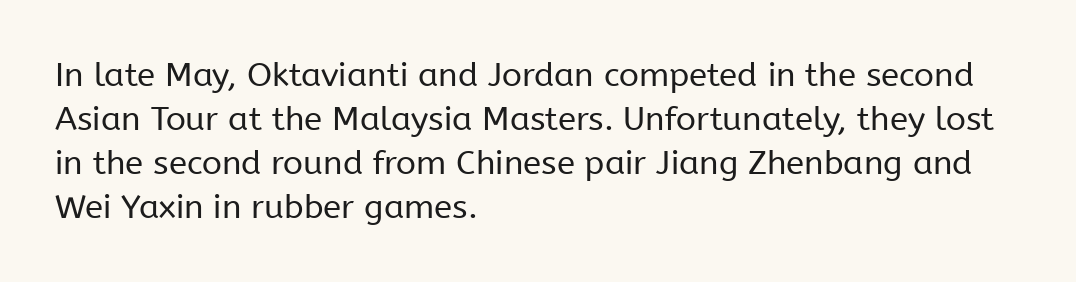
{"serif": "no", "italic": "no", "bold": "no", "weight": "regular", "width": "normal", "stroke_contrast": "low", "x_height": "medium", "monospaced": "no", "underline": "no", "align": "left", "line_spacing": "normal", "line_spacing_ratio": 1.33, "letter_spacing": "normal", "letter_spacing_em": 0.0, "glyph_px": 33}
